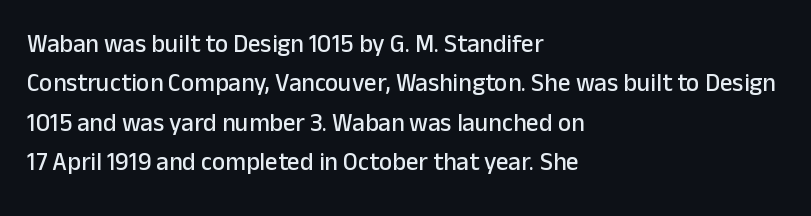
Q: Is the text italic (slanted)? A: No, it is upright.
Q: Is the text underlined? A: No.
Q: How is the paragraph aligned? A: Left-aligned.
Q: Is the spacing between letters normal or unusually wide? A: Normal.
Q: Is the spacing between lines tight, normal or loose? A: Normal.
